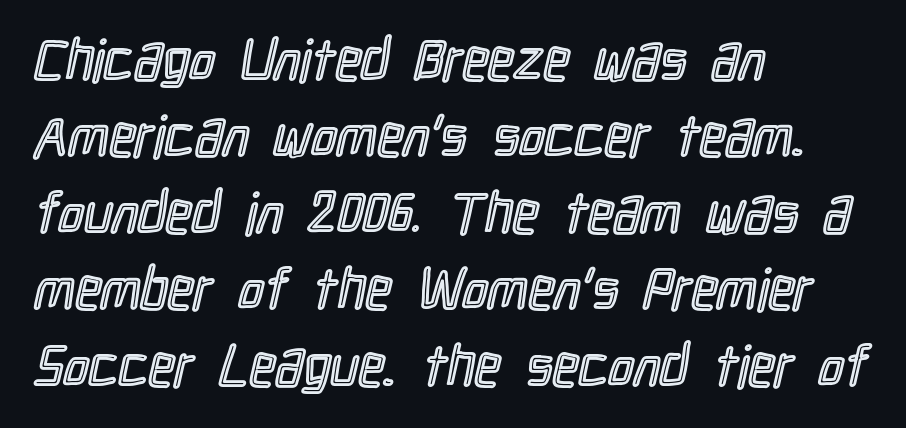
{"width": "condensed", "x_height": "medium", "monospaced": "no", "underline": "no", "align": "left", "line_spacing": "normal", "line_spacing_ratio": 1.34, "letter_spacing": "normal", "letter_spacing_em": 0.0, "glyph_px": 57}
